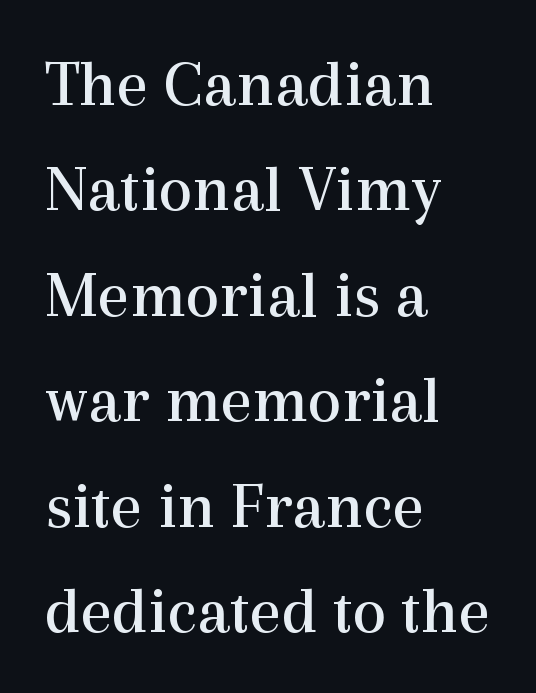
{"serif": "yes", "italic": "no", "bold": "no", "weight": "regular", "width": "normal", "x_height": "medium", "monospaced": "no", "underline": "no", "align": "left", "line_spacing": "normal", "line_spacing_ratio": 1.55, "letter_spacing": "normal", "letter_spacing_em": 0.0, "glyph_px": 68}
